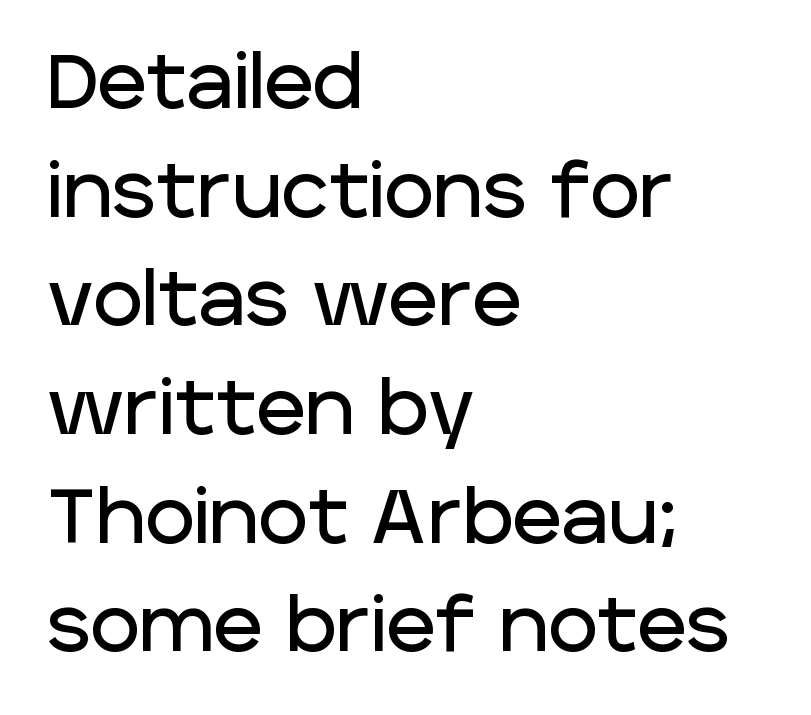
Varying glyph widths throughout — classic text-font behaviour. Are there feet on the stems? There aren't — it's a sans. The rows are spaced the way most documents space them. Every stem runs plumb, perpendicular to the baseline. Teacher's note: observe the even left margin — that is flush-left alignment.
